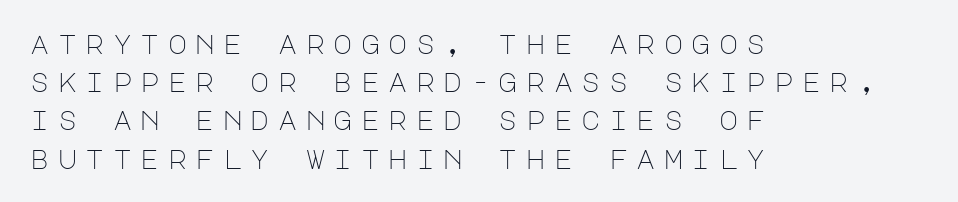
Q: Is the text bold? A: No.
Q: Is the text italic (slanted)? A: No, it is upright.
Q: Is the text underlined? A: No.
Q: How is the paragraph aligned? A: Left-aligned.
Q: Is the spacing between letters normal or unusually wide? A: Unusually wide.
Q: Is the spacing between lines tight, normal or loose? A: Normal.
